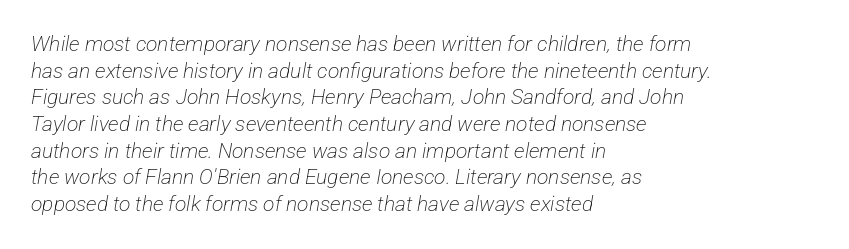
These lines are set flush left with a ragged right edge. How are the letters spaced? Ordinarily, with no added tracking. Each stroke keeps to a modest, everyday thickness or less. The line-height multiplier appears to be the usual default. Descender tails drop into unmarked territory.
